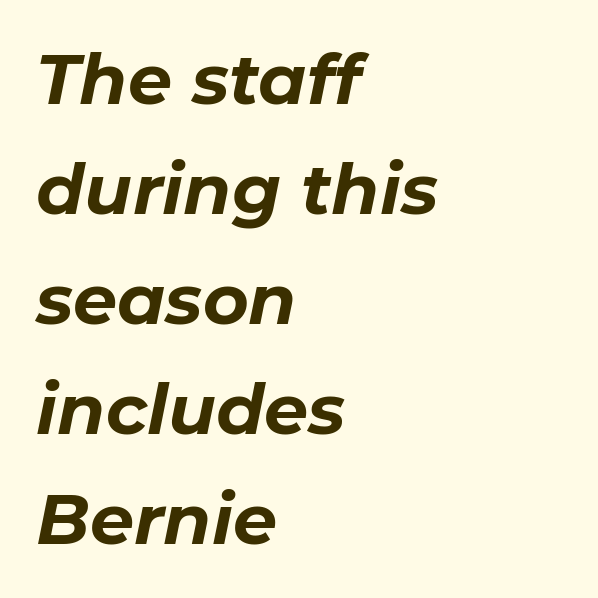
The image shows 70 px bold type, italic (leaning right); set left-aligned, normal line spacing (1.57x), normal letter spacing, not underlined; low stroke contrast and a medium x-height.
